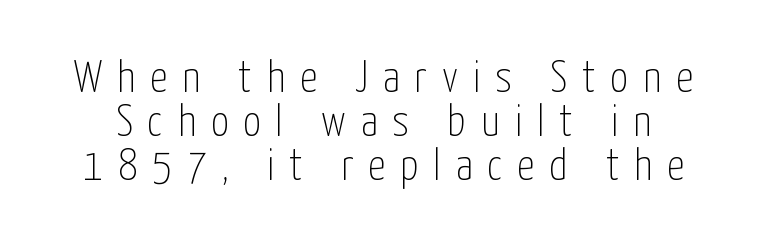
Q: Is the text bold? A: No.
Q: Is the text italic (slanted)? A: No, it is upright.
Q: Is the typeface a serif or a sans-serif typeface? A: Sans-serif.
Q: Is the text underlined? A: No.
Q: Is the spacing between letters normal or unusually wide? A: Unusually wide.
Q: Is the spacing between lines tight, normal or loose? A: Tight.
Q: Width (condensed, normal, or wide)? A: Condensed.
Q: Stroke contrast? A: Low.
Q: x-height? A: Medium.
Q: Monospaced? A: No.
